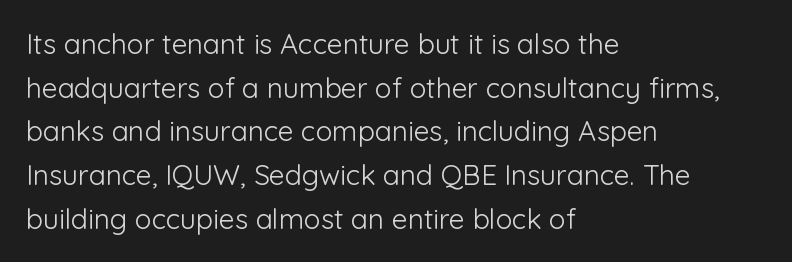
Whoever set this chose a conventional vertical rhythm. These lines are composed in type without serifs. Here the designer chose a conventional face with non-uniform glyph widths. The paragraph shown leans on its left margin. Plain, unruled lines of type. Ascenders rise straight up at ninety degrees.
